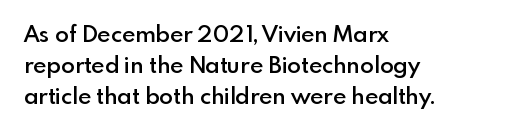
A bare baseline throughout the passage. The gaps between neighbouring characters are ordinary and unremarkable. These lines were composed using upright roman letters. Honestly, the row spacing looks completely unremarkable. In terms of weight, the rendering is demibold, just under bold. The typesetter chose a ragged-right arrangement here.
